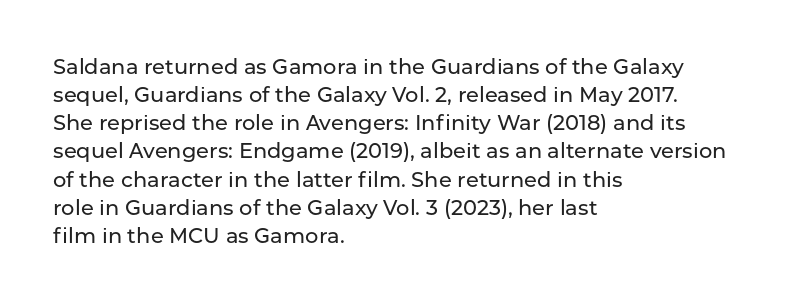
Teacher's note: observe the even left margin — that is flush-left alignment. No italicization has been applied; the sample stays upright. Clear beneath every line of the passage. Honestly, the letter spacing is just normal — you wouldn't notice it. A typesetter would call this leading conventional body-copy spacing.
